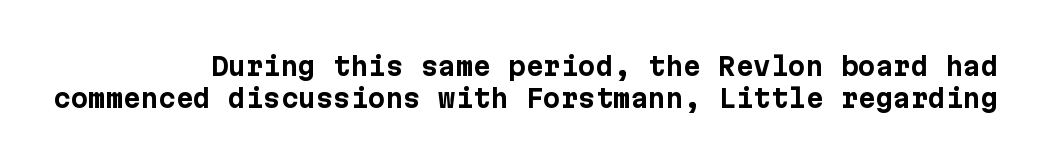
Q: Is the text bold? A: Yes.
Q: Is the text italic (slanted)? A: No, it is upright.
Q: Is the text underlined? A: No.
Q: How is the paragraph aligned? A: Right-aligned.
Q: Is the spacing between letters normal or unusually wide? A: Normal.
Q: Is the spacing between lines tight, normal or loose? A: Normal.
